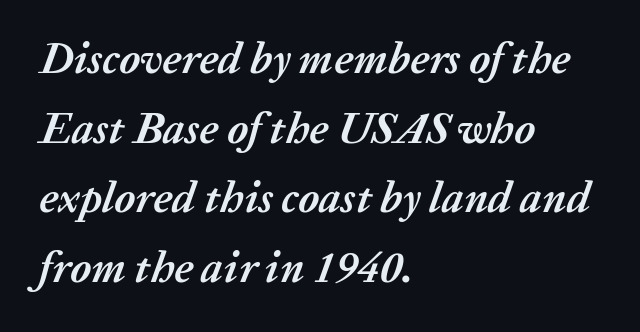
{"italic": "yes", "lean": "right", "slant_degrees": 20, "bold": "yes", "weight": "semibold", "width": "normal", "stroke_contrast": "medium", "x_height": "medium", "monospaced": "no", "underline": "no", "align": "left", "line_spacing": "normal", "line_spacing_ratio": 1.58, "letter_spacing": "normal", "letter_spacing_em": 0.0, "glyph_px": 44}
